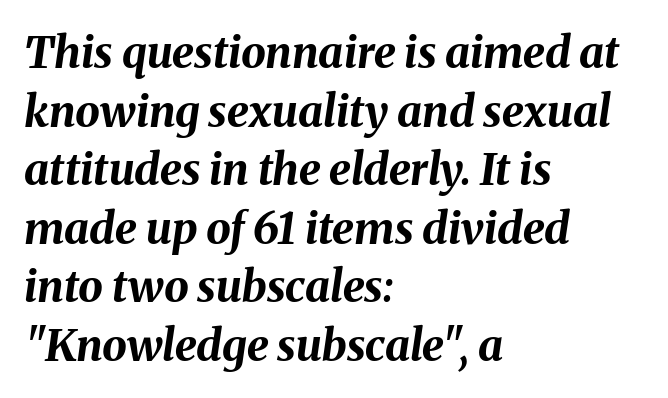
Q: Is the text bold? A: Yes.
Q: Is the text italic (slanted)? A: Yes, it leans right by about 8 degrees.
Q: Is the text underlined? A: No.
Q: How is the paragraph aligned? A: Left-aligned.
Q: Is the spacing between letters normal or unusually wide? A: Normal.
Q: Is the spacing between lines tight, normal or loose? A: Normal.
Q: Width (condensed, normal, or wide)? A: Normal.
Q: Stroke contrast? A: Medium.
Q: x-height? A: Medium.
Q: Monospaced? A: No.
